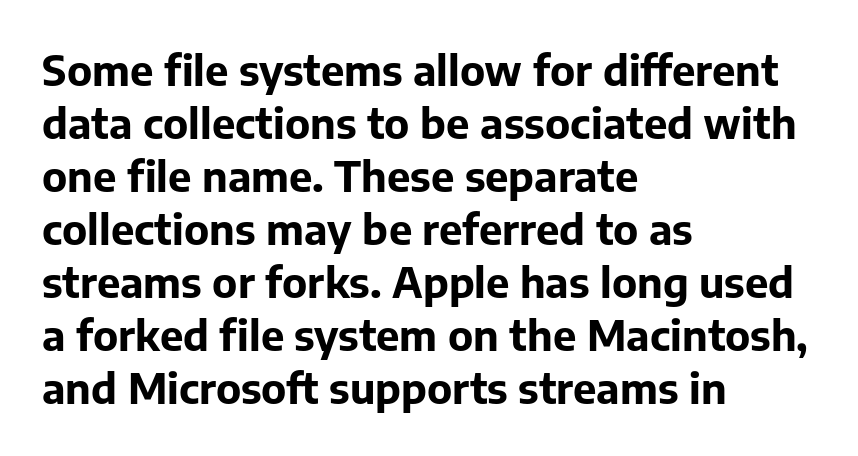
{"serif": "no", "italic": "no", "bold": "yes", "weight": "bold", "width": "normal", "stroke_contrast": "low", "x_height": "medium", "monospaced": "no", "underline": "no", "align": "left", "line_spacing": "normal", "line_spacing_ratio": 1.26, "letter_spacing": "normal", "letter_spacing_em": 0.0, "glyph_px": 42}
